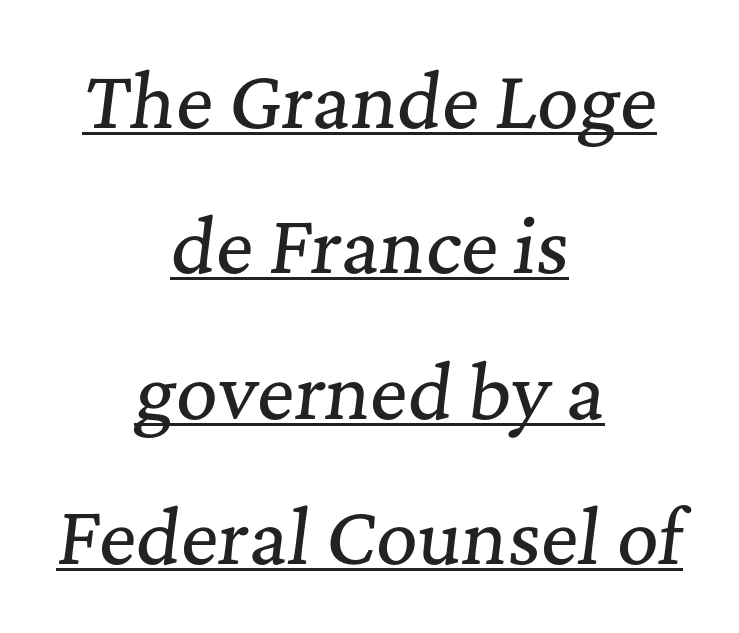
Q: Is the text italic (slanted)? A: Yes, it leans right by about 7 degrees.
Q: Is the typeface a serif or a sans-serif typeface? A: Serif.
Q: Is the text underlined? A: Yes.
Q: How is the paragraph aligned? A: Centered.
Q: Is the spacing between letters normal or unusually wide? A: Normal.
Q: Is the spacing between lines tight, normal or loose? A: Loose.
Q: Width (condensed, normal, or wide)? A: Normal.
Q: Stroke contrast? A: Medium.
Q: x-height? A: Medium.
Q: Monospaced? A: No.
